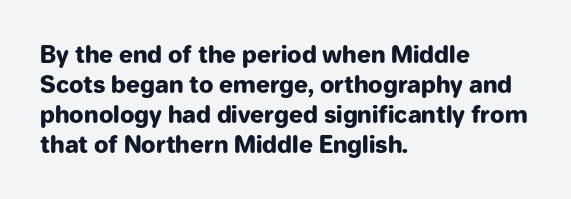
The image shows 23 px bold type, upright; set left-aligned, normal line spacing (1.3x), normal letter spacing, not underlined.
